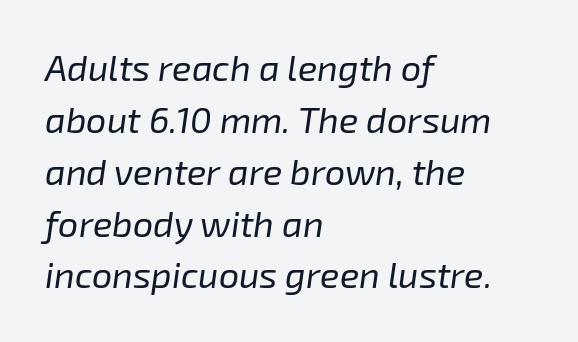
{"italic": "yes", "lean": "right", "slant_degrees": 8, "bold": "no", "weight": "regular", "width": "normal", "stroke_contrast": "low", "x_height": "medium", "monospaced": "no", "underline": "no", "align": "left", "line_spacing": "normal", "line_spacing_ratio": 1.44, "letter_spacing": "normal", "letter_spacing_em": 0.0, "glyph_px": 36}
